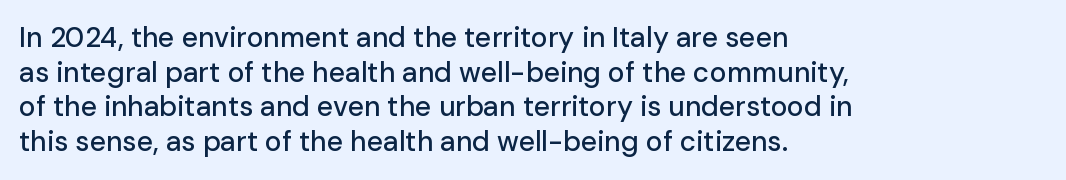
Q: Is the text italic (slanted)? A: No, it is upright.
Q: Is the typeface a serif or a sans-serif typeface? A: Sans-serif.
Q: Is the text underlined? A: No.
Q: How is the paragraph aligned? A: Left-aligned.
Q: Is the spacing between letters normal or unusually wide? A: Normal.
Q: Width (condensed, normal, or wide)? A: Normal.
Q: Stroke contrast? A: Low.
Q: x-height? A: Medium.
Q: Monospaced? A: No.
